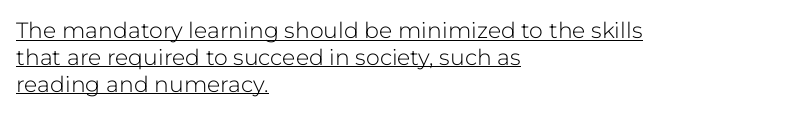
The image shows 22 px text type, upright; set left-aligned, line spacing 1.22x, normal letter spacing, underlined.
